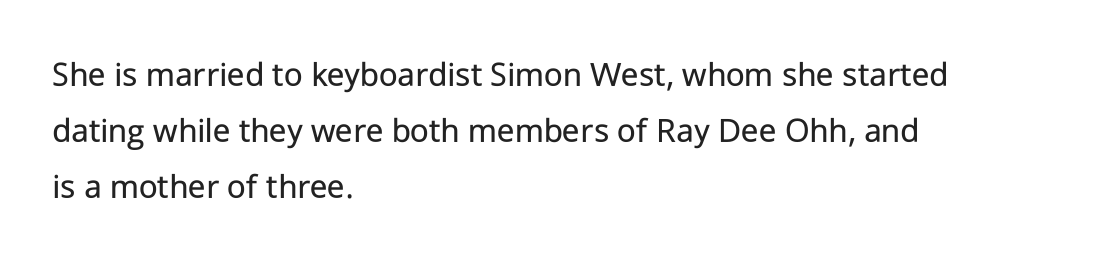
{"serif": "no", "italic": "no", "bold": "no", "weight": "regular", "width": "normal", "stroke_contrast": "low", "x_height": "medium", "monospaced": "no", "underline": "no", "align": "left", "line_spacing": "normal", "line_spacing_ratio": 1.56, "letter_spacing": "normal", "letter_spacing_em": 0.0, "glyph_px": 36}
